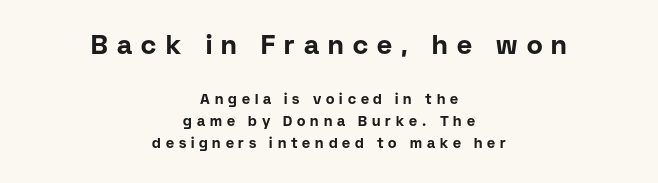
The zone under the glyphs is completely vacant. The more generous point size was reserved for the upper chunk. This is roman type, the default non-slanted kind. These words are printed bold, with thick strokes throughout. Leading: standard. How are the letters spaced? Widely, with obvious added tracking.
